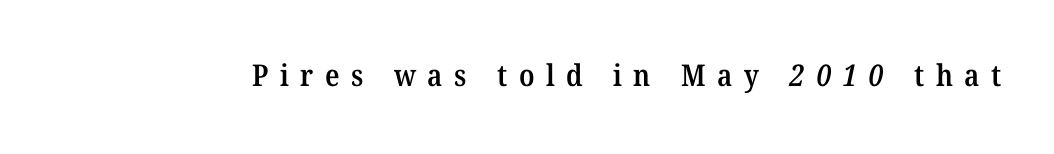
Q: Is the text bold? A: Semi-bold.
Q: Is the typeface a serif or a sans-serif typeface? A: Serif.
Q: Is the text underlined? A: No.
Q: Is the spacing between letters normal or unusually wide? A: Unusually wide.
Q: Width (condensed, normal, or wide)? A: Normal.
Q: Stroke contrast? A: Medium.
Q: x-height? A: Medium.
Q: Monospaced? A: No.
